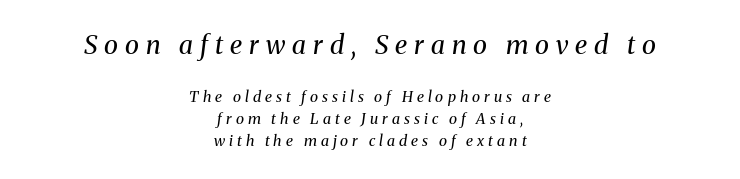
Q: Is the text bold? A: No.
Q: Is the text italic (slanted)? A: Yes, it leans right by about 8 degrees.
Q: Is the text underlined? A: No.
Q: How is the paragraph aligned? A: Centered.
Q: Is the spacing between letters normal or unusually wide? A: Unusually wide.
Q: Is the spacing between lines tight, normal or loose? A: Normal.
Q: Which block of text is set in a larger size, the first (top) or the second (bottom)? A: The first (top) one.
